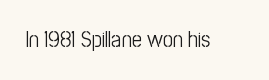
{"italic": "no", "bold": "no", "underline": "no", "letter_spacing": "normal", "letter_spacing_em": 0.0, "glyph_px": 22}
